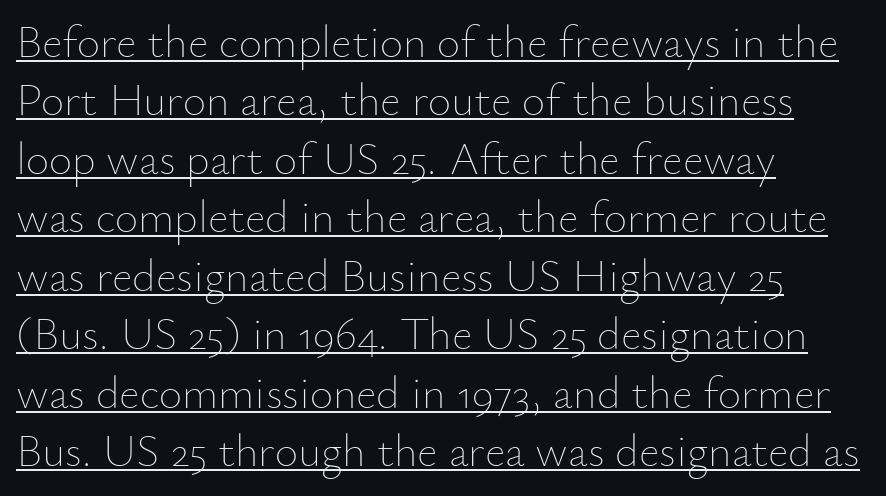
Q: Is the text bold? A: No.
Q: Is the text italic (slanted)? A: No, it is upright.
Q: Is the text underlined? A: Yes.
Q: How is the paragraph aligned? A: Left-aligned.
Q: Is the spacing between letters normal or unusually wide? A: Normal.
Q: Is the spacing between lines tight, normal or loose? A: Normal.
Q: Width (condensed, normal, or wide)? A: Normal.
Q: Stroke contrast? A: Low.
Q: x-height? A: Small.
Q: Monospaced? A: No.
